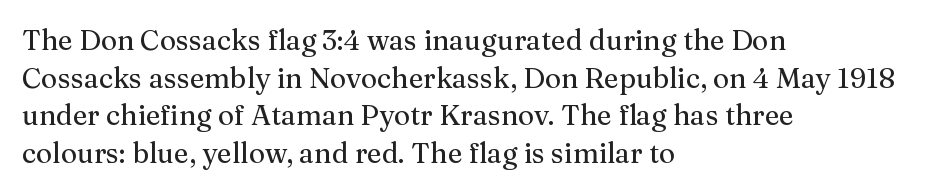
{"serif": "yes", "italic": "no", "width": "normal", "stroke_contrast": "medium", "x_height": "medium", "monospaced": "no", "underline": "no", "align": "left", "line_spacing": "normal", "line_spacing_ratio": 1.34, "letter_spacing": "normal", "letter_spacing_em": 0.0, "glyph_px": 28}
